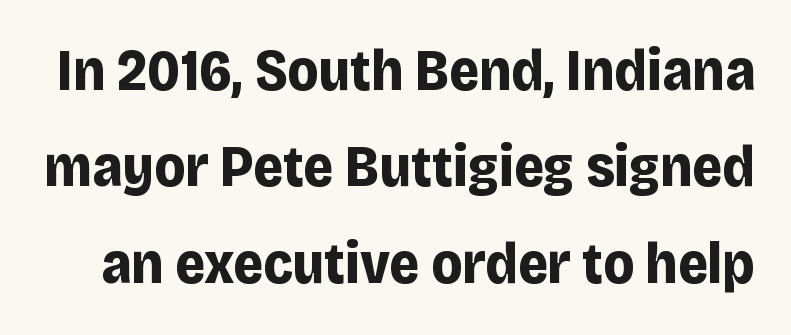
Q: Is the text bold? A: Yes.
Q: Is the text italic (slanted)? A: No, it is upright.
Q: Is the typeface a serif or a sans-serif typeface? A: Sans-serif.
Q: Is the text underlined? A: No.
Q: Is the spacing between letters normal or unusually wide? A: Normal.
Q: Is the spacing between lines tight, normal or loose? A: Normal.
Q: Width (condensed, normal, or wide)? A: Normal.
Q: Stroke contrast? A: Low.
Q: x-height? A: Large.
Q: Monospaced? A: No.
